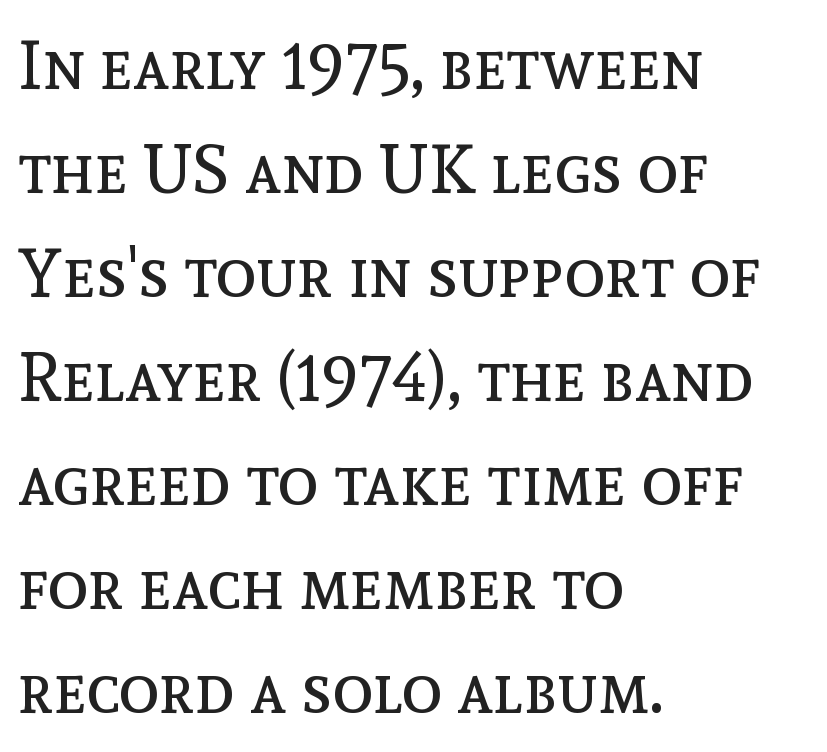
The image shows 68 px regular-weight type, upright; set left-aligned, normal line spacing (1.53x), normal letter spacing, not underlined; a medium x-height.
